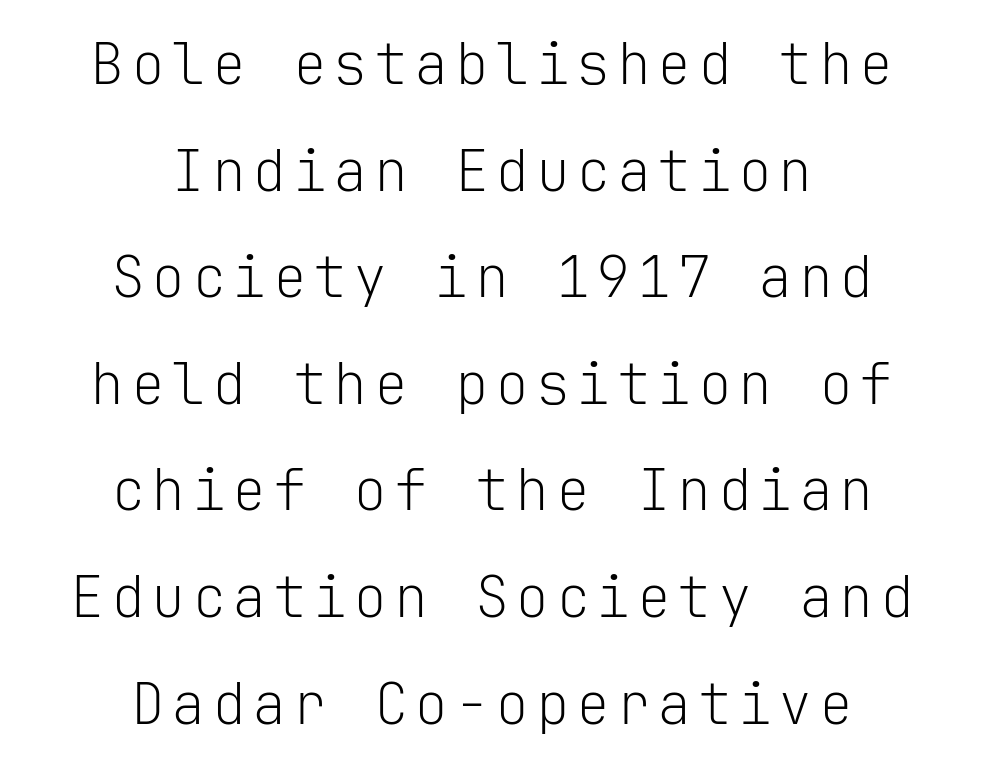
The image shows 57 px light sans-serif type, upright, monospaced; set centered, line spacing 1.87x, not underlined; low stroke contrast and a medium x-height.
